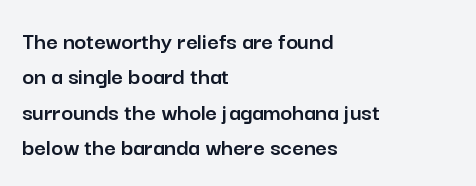
The image shows 25 px text type, upright; set left-aligned, normal line spacing (1.42x), normal letter spacing, not underlined.
